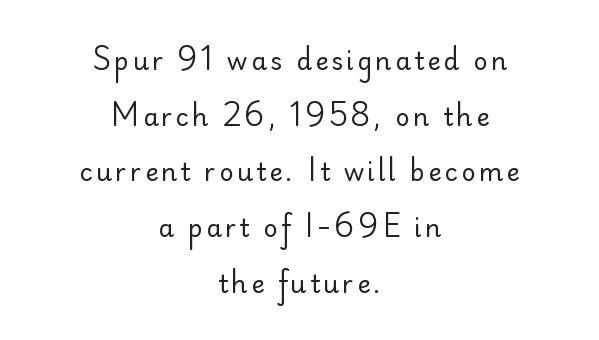
This rendering features lettering with no underline. These lines stand farther apart than default settings would place them. This rendering uses center alignment, leaving both contours irregular but symmetric. A typesetter would mark this as roman, not italic. Is this a heavy cut? Hardly; it is regular or lighter.
